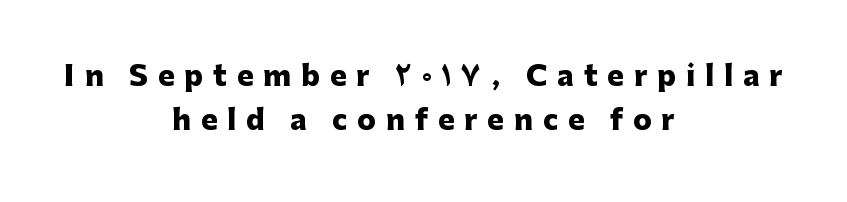
The image shows 28 px heavy sans-serif type, upright; set centered, normal line spacing (1.58x), unusually wide letter spacing (+0.35 em), not underlined; low stroke contrast and a medium x-height.
